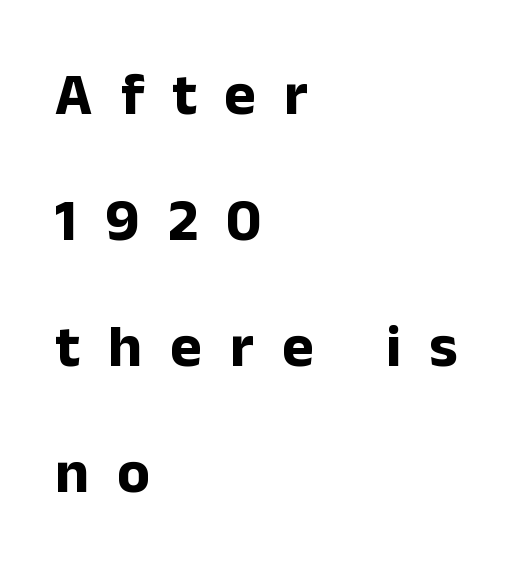
{"serif": "no", "italic": "no", "bold": "yes", "weight": "bold", "width": "normal", "stroke_contrast": "low", "x_height": "medium", "monospaced": "no", "underline": "no", "align": "left", "line_spacing": "loose", "line_spacing_ratio": 2.1, "letter_spacing": "wide", "letter_spacing_em": 0.47, "glyph_px": 60}
